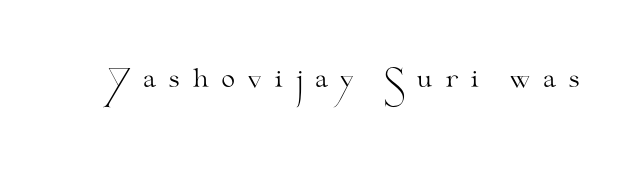
Q: Is the text bold? A: No.
Q: Is the text italic (slanted)? A: No, it is upright.
Q: Is the text underlined? A: No.
Q: Is the spacing between letters normal or unusually wide? A: Unusually wide.
